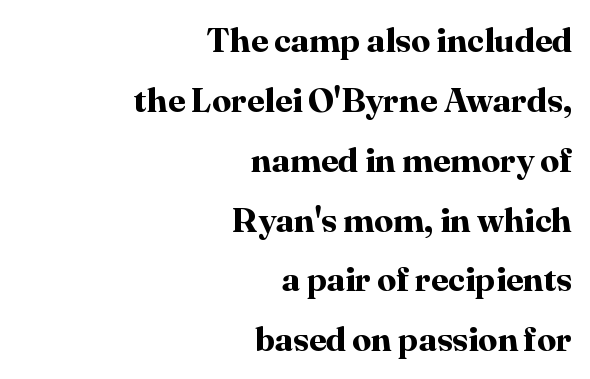
{"serif": "yes", "italic": "no", "bold": "yes", "weight": "bold", "width": "normal", "stroke_contrast": "high", "x_height": "medium", "monospaced": "no", "underline": "no", "align": "right", "line_spacing_ratio": 1.76, "letter_spacing": "normal", "letter_spacing_em": 0.0, "glyph_px": 34}
